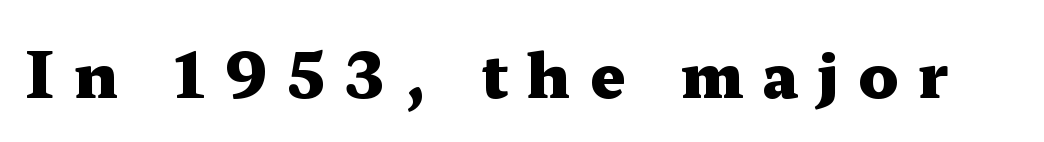
The image shows 62 px heavy, wide serif type, upright; set unusually wide letter spacing (+0.31 em), not underlined; medium stroke contrast and a medium x-height.
